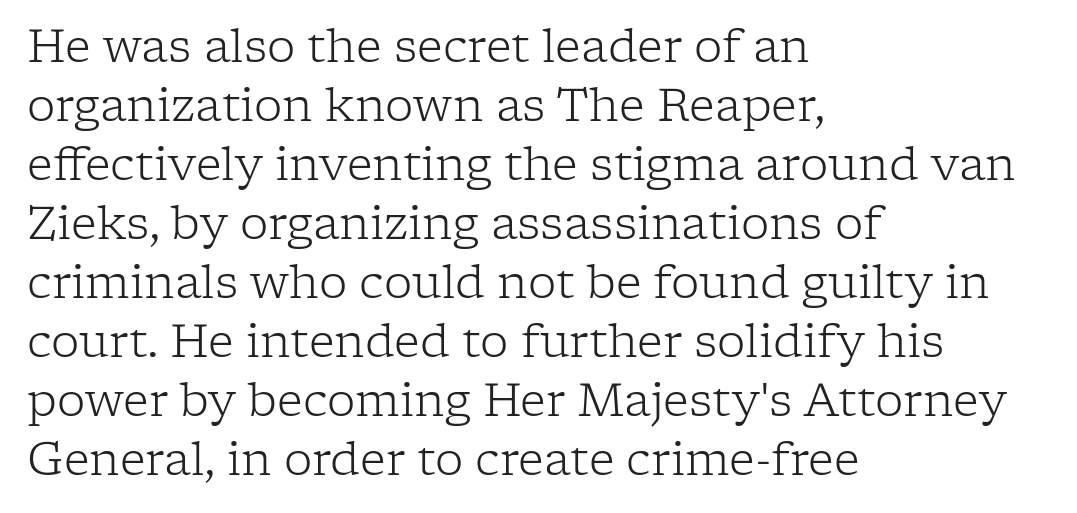
{"serif": "yes", "italic": "no", "bold": "no", "weight": "light", "width": "normal", "stroke_contrast": "low", "x_height": "medium", "monospaced": "no", "underline": "no", "align": "left", "line_spacing": "normal", "line_spacing_ratio": 1.31, "letter_spacing": "normal", "letter_spacing_em": 0.0, "glyph_px": 45}
